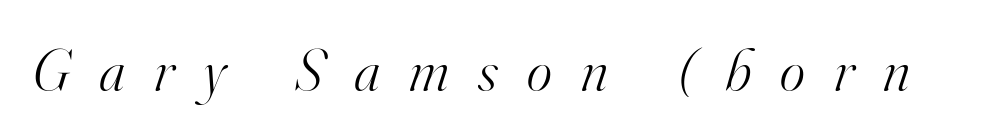
Do the characters align in a grid? No, the font is proportional. Think standard paragraph weight, or any step lighter than that. Yep, that's italic — everything's leaning. Decoration check: the copy has no underline. Compared with typical body copy, the letter spacing here is much looser. What kind of face is this? One with serifs.
